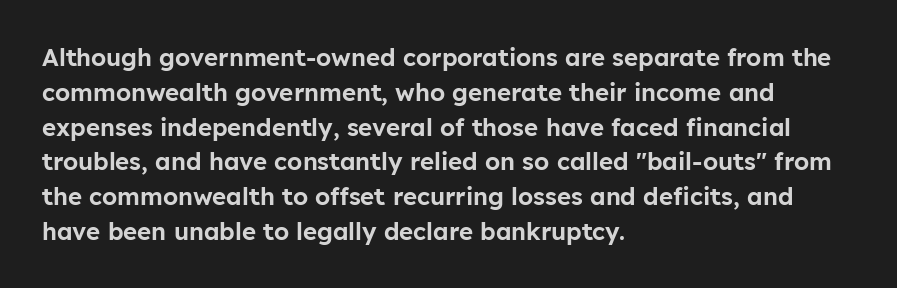
Q: Is the text italic (slanted)? A: No, it is upright.
Q: Is the text underlined? A: No.
Q: How is the paragraph aligned? A: Left-aligned.
Q: Is the spacing between letters normal or unusually wide? A: Normal.
Q: Is the spacing between lines tight, normal or loose? A: Normal.
